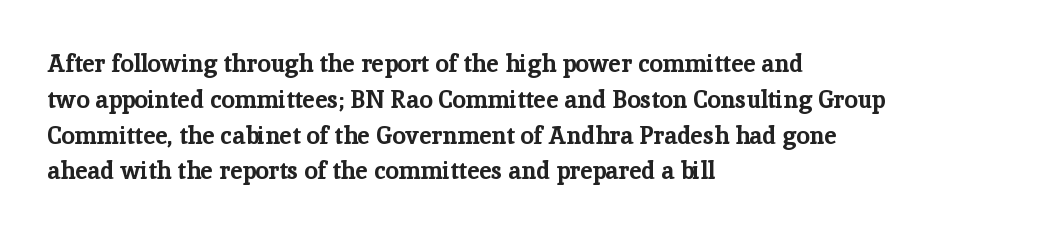
Q: Is the text bold? A: Yes.
Q: Is the text italic (slanted)? A: No, it is upright.
Q: Is the text underlined? A: No.
Q: How is the paragraph aligned? A: Left-aligned.
Q: Is the spacing between letters normal or unusually wide? A: Normal.
Q: Is the spacing between lines tight, normal or loose? A: Normal.
